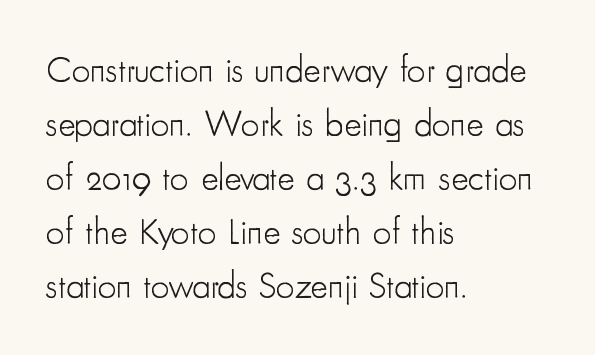
The font sits on the lighter half of the weight spectrum, regular included. The lines are quadded left. If you measured baseline to baseline, you'd find a middling distance. The gap between lines stays unmarked. The typeface chosen for these lines omits serifs. This sample has the flowing, uneven cadence of proportional lettering.
